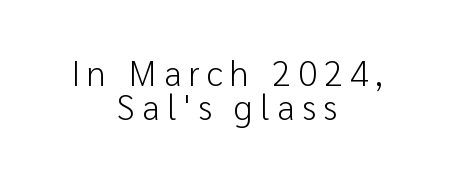
The image shows 35 px light sans-serif type, upright; set centered, tight line spacing (0.98x), unusually wide letter spacing (+0.2 em), not underlined; low stroke contrast and a medium x-height.
